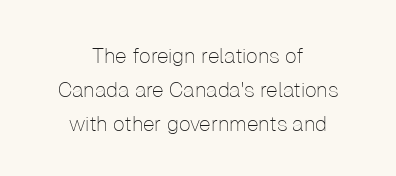
A quiet, ordinary-to-light weight characterises the typeface. Compared with typical paragraphs, the rows here are spaced about the same. This sample uses an upright cut, with every glyph sitting square on the baseline. The rendering positions every line midway between the sides. Any mark beneath the type? The region is blank. Letter spacing: default.
